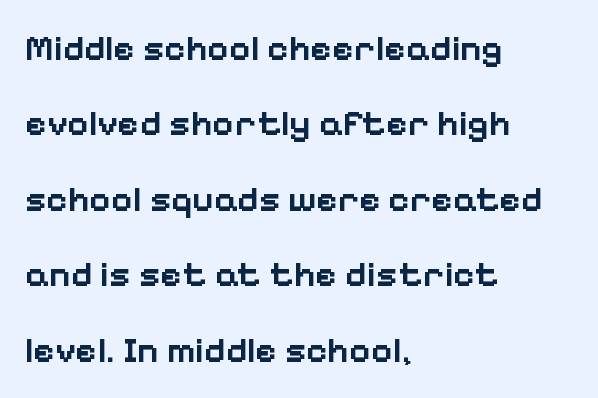
The image shows 37 px semibold sans-serif type, upright; set left-aligned, loose line spacing (2.04x), normal letter spacing, not underlined; low stroke contrast and a medium x-height.
